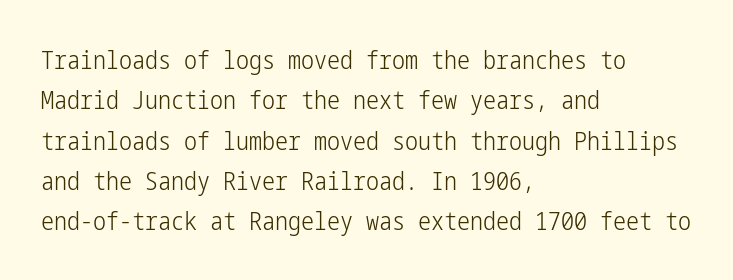
Q: Is the text bold? A: No.
Q: Is the text italic (slanted)? A: No, it is upright.
Q: Is the text underlined? A: No.
Q: How is the paragraph aligned? A: Left-aligned.
Q: Is the spacing between letters normal or unusually wide? A: Normal.
Q: Is the spacing between lines tight, normal or loose? A: Normal.
